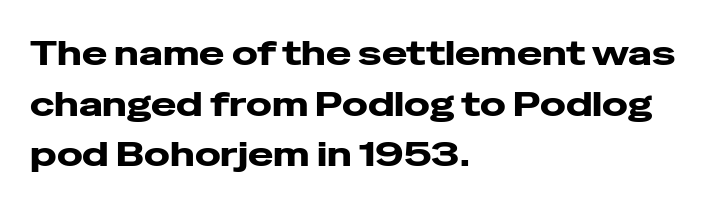
Tall strokes in this sample are plumb rather than angled. You could not count columns in this text — the font is proportionally spaced. Reading down the column, the eye jumps a familiar distance to each next line. This rendering leaves character spacing at its baseline value. A typesetter would label this face a sans. The ragged edge is on the right, which tells us the setting is flush left.
